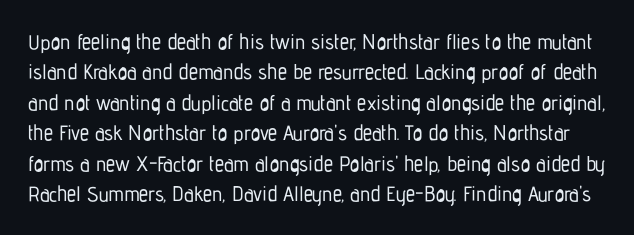
Q: Is the text italic (slanted)? A: No, it is upright.
Q: Is the text underlined? A: No.
Q: Is the spacing between letters normal or unusually wide? A: Normal.
Q: Is the spacing between lines tight, normal or loose? A: Normal.
